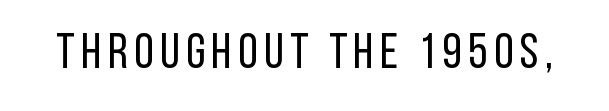
Q: Is the text bold? A: No.
Q: Is the text italic (slanted)? A: No, it is upright.
Q: Is the typeface a serif or a sans-serif typeface? A: Sans-serif.
Q: Is the text underlined? A: No.
Q: Width (condensed, normal, or wide)? A: Condensed.
Q: Stroke contrast? A: Low.
Q: x-height? A: Large.
Q: Monospaced? A: No.
